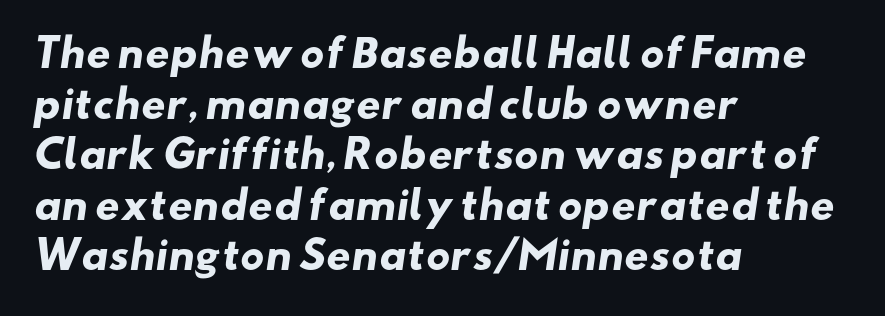
Q: Is the text bold? A: Yes.
Q: Is the typeface a serif or a sans-serif typeface? A: Sans-serif.
Q: Is the text underlined? A: No.
Q: How is the paragraph aligned? A: Left-aligned.
Q: Is the spacing between letters normal or unusually wide? A: Normal.
Q: Is the spacing between lines tight, normal or loose? A: Normal.
Q: Width (condensed, normal, or wide)? A: Wide.
Q: Stroke contrast? A: Low.
Q: x-height? A: Small.
Q: Monospaced? A: No.
